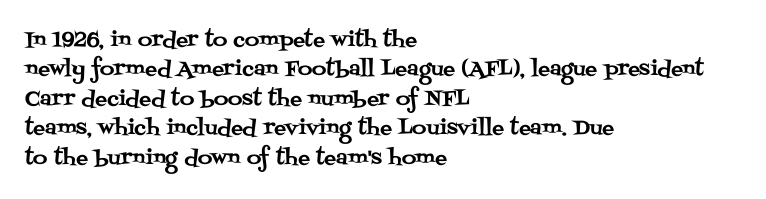
Q: Is the text italic (slanted)? A: No, it is upright.
Q: Is the text underlined? A: No.
Q: How is the paragraph aligned? A: Left-aligned.
Q: Is the spacing between letters normal or unusually wide? A: Normal.
Q: Is the spacing between lines tight, normal or loose? A: Normal.
